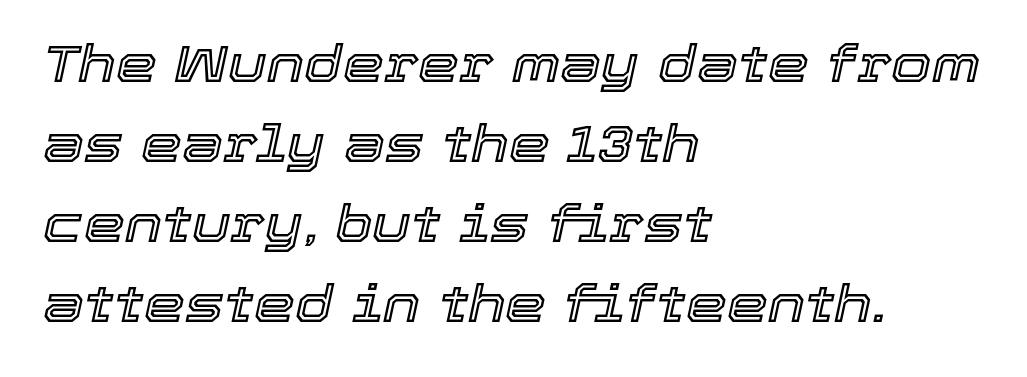
{"italic": "yes", "lean": "right", "slant_degrees": 12, "width": "normal", "x_height": "medium", "monospaced": "no", "underline": "no", "align": "left", "line_spacing": "normal", "line_spacing_ratio": 1.54, "letter_spacing": "normal", "letter_spacing_em": 0.0, "glyph_px": 52}
